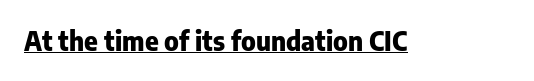
No extra tracking has been applied to these lines. Glance below the letters and you will spot a drawn line. Quick note: not italic, upright. The letters are bold, with thick, heavy strokes.
